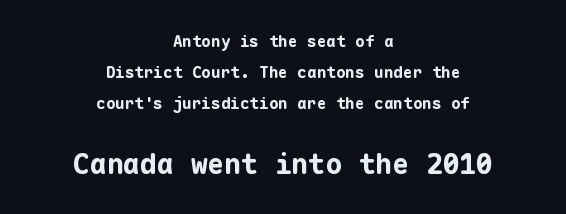
The image shows 28 px bold sans-serif type, upright, monospaced; set centered, loose line spacing (1.93x), normal letter spacing, not underlined; the second (bottom) block is 1.75x larger; low stroke contrast and a medium x-height.
